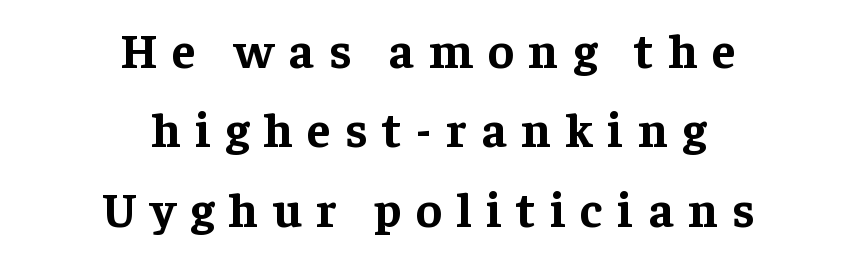
{"serif": "yes", "italic": "no", "bold": "yes", "weight": "bold", "width": "normal", "stroke_contrast": "low", "x_height": "medium", "monospaced": "no", "underline": "no", "align": "center", "line_spacing": "normal", "line_spacing_ratio": 1.62, "letter_spacing": "wide", "letter_spacing_em": 0.3, "glyph_px": 49}
